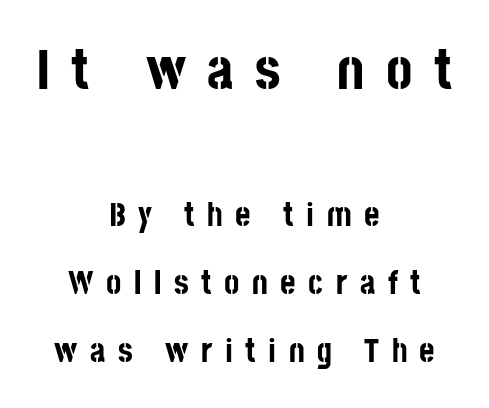
{"serif": "no", "italic": "no", "bold": "yes", "weight": "bold", "width": "condensed", "stroke_contrast": "low", "x_height": "large", "monospaced": "no", "underline": "no", "align": "center", "line_spacing": "loose", "line_spacing_ratio": 2.05, "letter_spacing": "wide", "letter_spacing_em": 0.38, "larger_block": "first", "size_ratio": 1.73, "glyph_px": 57}
